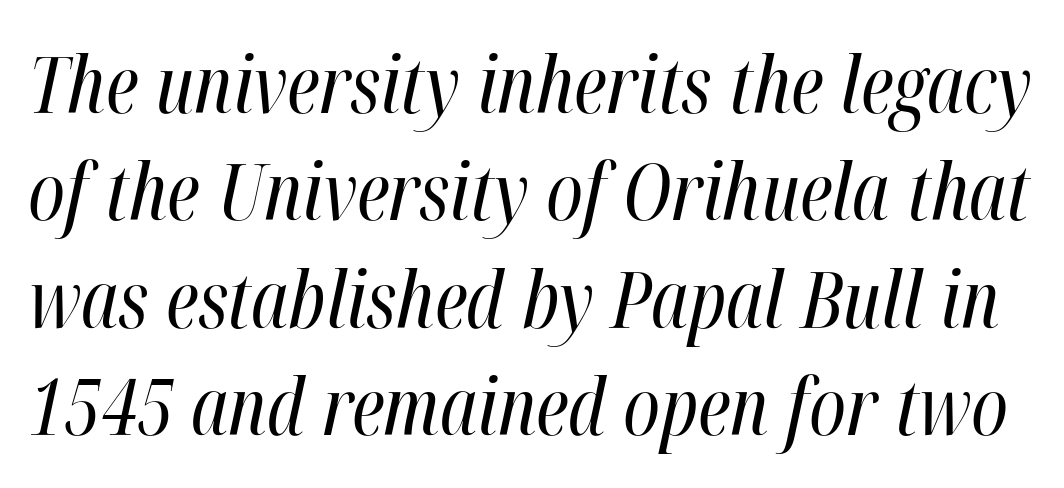
This block has exactly the height ordinary leading produces. Compared with ordinary roman type, these characters are visibly tilted. The face used here is proportionally spaced, like ordinary book or web type. Nobody drew a line under any word here.
